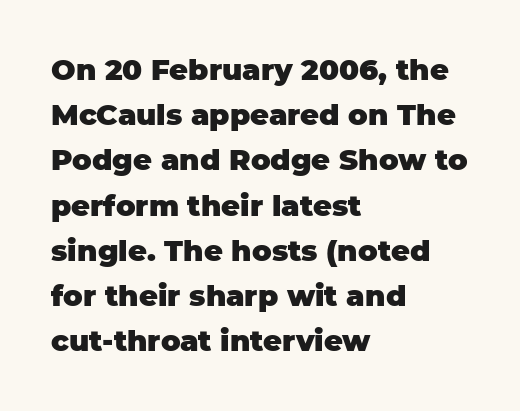
Q: Is the text bold? A: Yes.
Q: Is the text italic (slanted)? A: No, it is upright.
Q: Is the typeface a serif or a sans-serif typeface? A: Sans-serif.
Q: Is the text underlined? A: No.
Q: How is the paragraph aligned? A: Left-aligned.
Q: Is the spacing between letters normal or unusually wide? A: Normal.
Q: Is the spacing between lines tight, normal or loose? A: Normal.
Q: Width (condensed, normal, or wide)? A: Normal.
Q: Stroke contrast? A: Low.
Q: x-height? A: Large.
Q: Monospaced? A: No.
